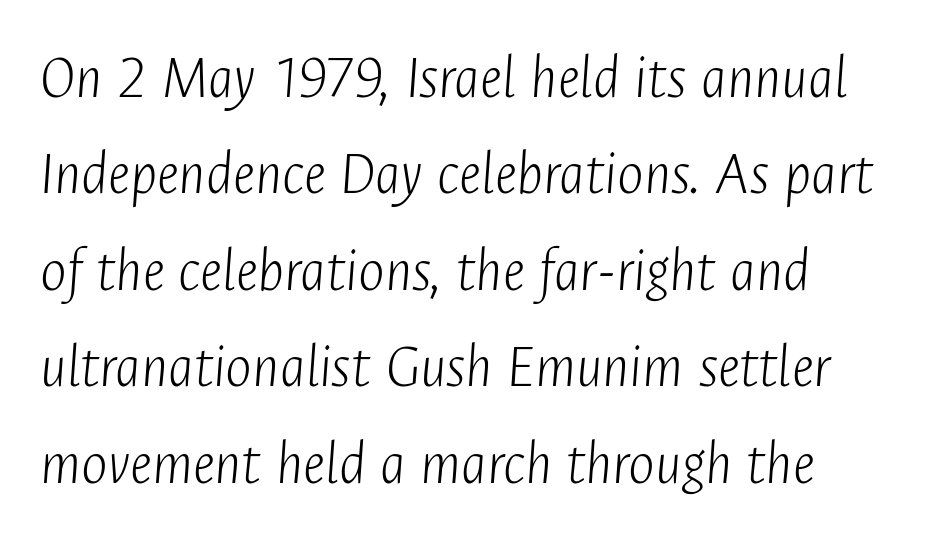
{"italic": "yes", "lean": "right", "slant_degrees": 4, "bold": "no", "weight": "light", "width": "condensed", "stroke_contrast": "low", "x_height": "medium", "monospaced": "no", "underline": "no", "align": "left", "line_spacing": "normal", "line_spacing_ratio": 1.53, "letter_spacing": "normal", "letter_spacing_em": 0.0, "glyph_px": 63}
